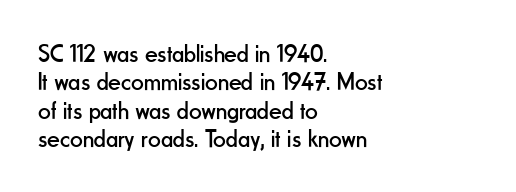
Q: Is the text bold? A: No.
Q: Is the text italic (slanted)? A: No, it is upright.
Q: Is the text underlined? A: No.
Q: How is the paragraph aligned? A: Left-aligned.
Q: Is the spacing between letters normal or unusually wide? A: Normal.
Q: Is the spacing between lines tight, normal or loose? A: Tight.
